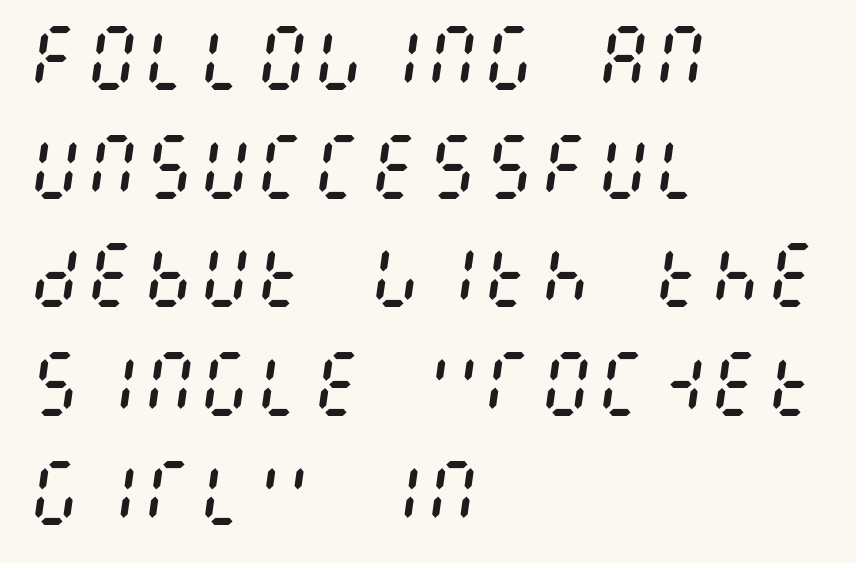
{"italic": "yes", "lean": "right", "slant_degrees": 8, "bold": "no", "weight": "regular", "width": "condensed", "stroke_contrast": "medium", "x_height": "large", "underline": "no", "align": "left", "line_spacing": "normal", "line_spacing_ratio": 1.53, "letter_spacing": "normal", "letter_spacing_em": 0.0, "glyph_px": 71}
